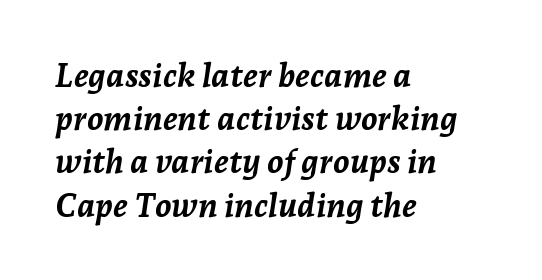
The image shows 33 px semibold type, italic (leaning right); set left-aligned, normal line spacing (1.31x), normal letter spacing, not underlined; low stroke contrast and a medium x-height.
